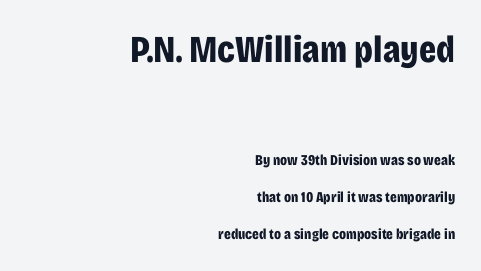
The image shows 38 px bold, condensed sans-serif type, upright; set right-aligned, loose line spacing (2.48x), normal letter spacing, not underlined; the first (top) block is 2.53x larger; low stroke contrast and a large x-height.
